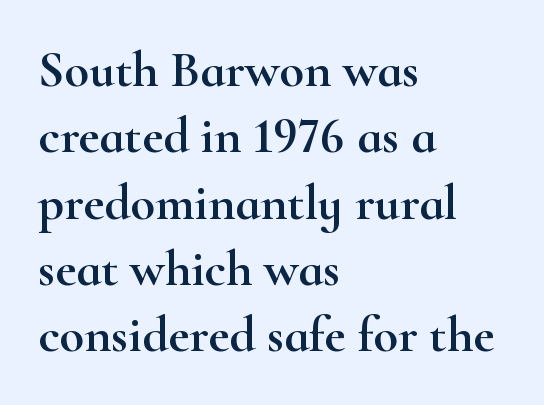
{"serif": "yes", "italic": "no", "width": "wide", "stroke_contrast": "high", "x_height": "small", "monospaced": "no", "underline": "no", "align": "left", "line_spacing": "normal", "line_spacing_ratio": 1.3, "letter_spacing": "normal", "letter_spacing_em": 0.0, "glyph_px": 51}
